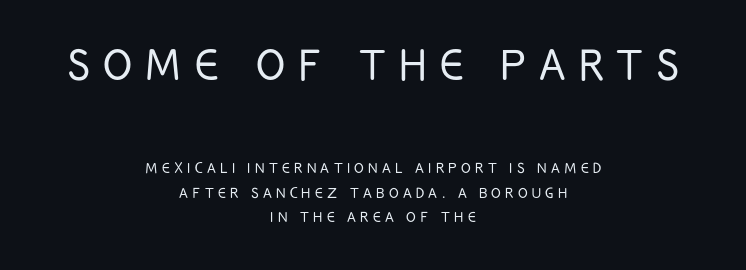
The image shows 54 px light, condensed sans-serif type, upright; set centered, normal line spacing (1.37x), unusually wide letter spacing (+0.24 em), not underlined; the first (top) block is 3.0x larger; low stroke contrast and a large x-height.
